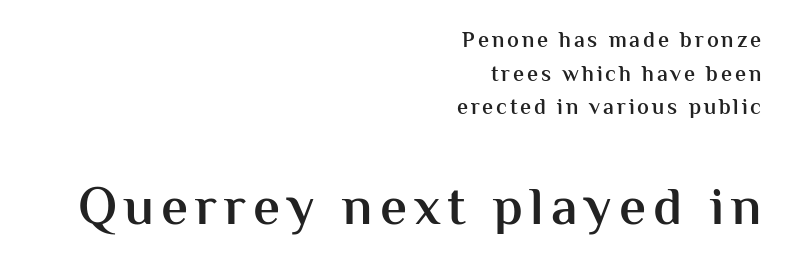
This is moderately heavy type, rendered in semibold. Any mark beneath the type? The region is blank. Regarding serifs, this sample does without them. Here the designer chose a conventional face with non-uniform glyph widths. The axis of the letterforms is exactly vertical. Line endings align vertically; line beginnings do not.
